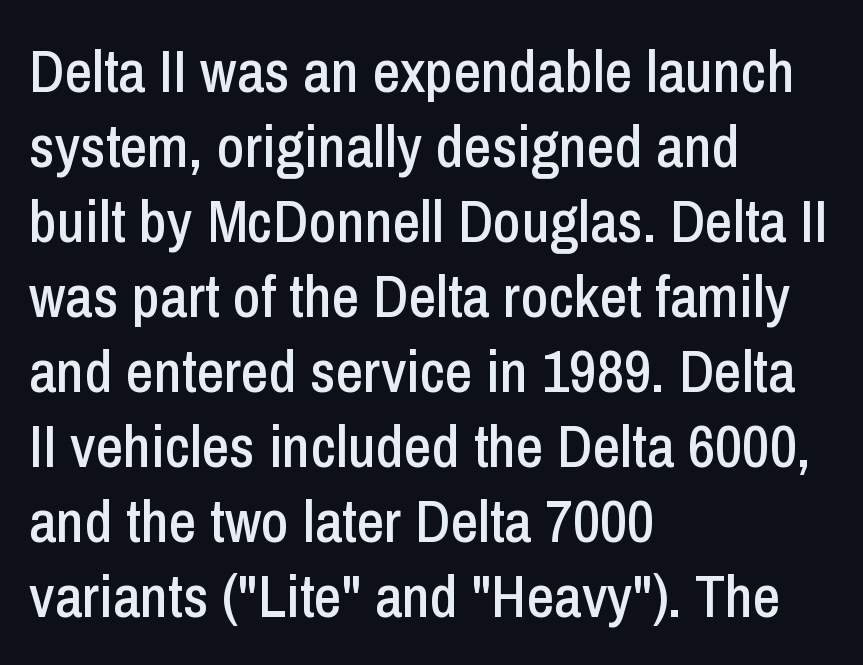
Do the characters align in a grid? No, the font is proportional. Horizontal alignment here is leftward, the default for most running prose. Does the type have serifs? No, each stem ends abruptly. Short note: letters normally spaced.
